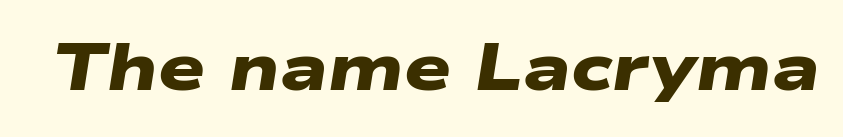
The image shows 66 px heavy, wide sans-serif type; set normal letter spacing, not underlined; low stroke contrast and a medium x-height.
